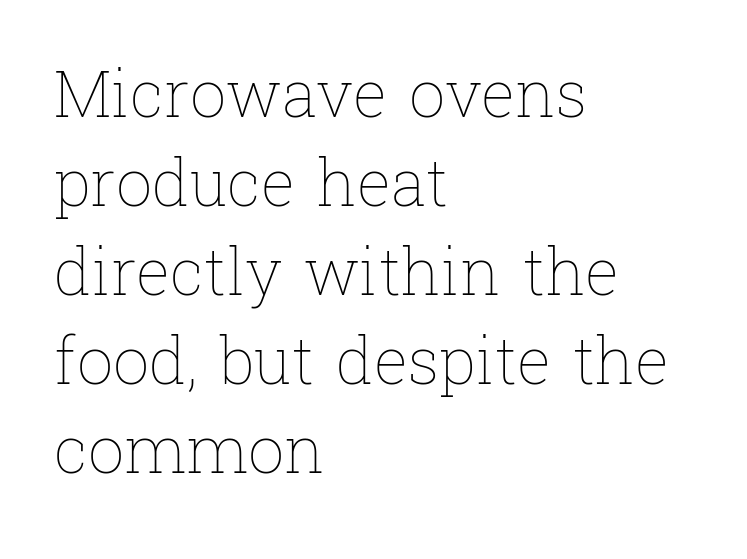
Q: Is the text bold? A: No.
Q: Is the text italic (slanted)? A: No, it is upright.
Q: Is the text underlined? A: No.
Q: How is the paragraph aligned? A: Left-aligned.
Q: Is the spacing between letters normal or unusually wide? A: Normal.
Q: Is the spacing between lines tight, normal or loose? A: Normal.
Q: Width (condensed, normal, or wide)? A: Normal.
Q: Stroke contrast? A: Low.
Q: x-height? A: Medium.
Q: Monospaced? A: No.
